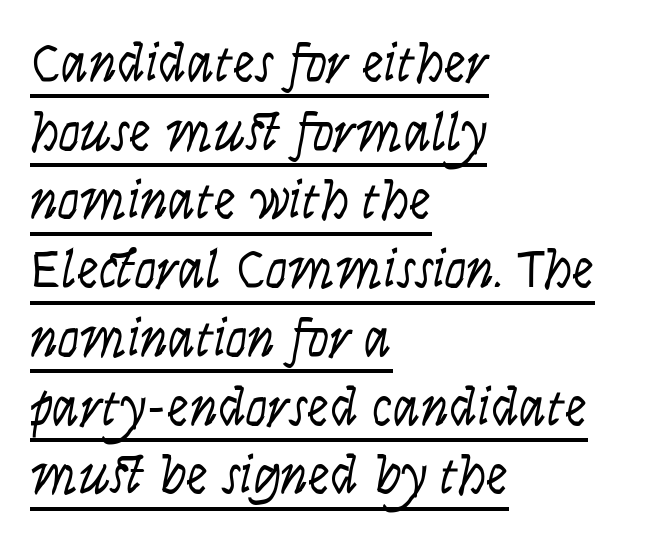
Is there much room between lines? A standard amount, neither cramped nor airy. Grotesque or geometric, the face here clearly has no serifs. Which margin do the lines hug? The left one — the right edge is uneven. Each letter keeps its own natural width here, so spacing adapts to shape.
